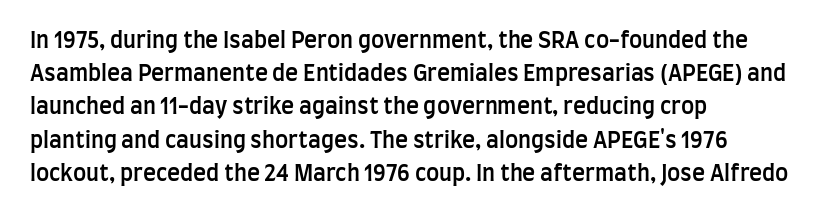
{"italic": "no", "bold": "semi", "underline": "no", "align": "left", "line_spacing": "normal", "line_spacing_ratio": 1.51, "letter_spacing": "normal", "letter_spacing_em": 0.0, "glyph_px": 22}
